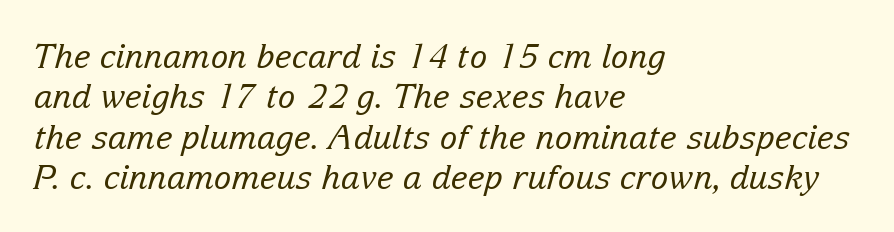
Q: Is the text bold? A: No.
Q: Is the text italic (slanted)? A: Yes, it leans right by about 15 degrees.
Q: Is the typeface a serif or a sans-serif typeface? A: Serif.
Q: Is the text underlined? A: No.
Q: How is the paragraph aligned? A: Left-aligned.
Q: Is the spacing between letters normal or unusually wide? A: Normal.
Q: Width (condensed, normal, or wide)? A: Normal.
Q: Stroke contrast? A: Low.
Q: x-height? A: Medium.
Q: Monospaced? A: No.
